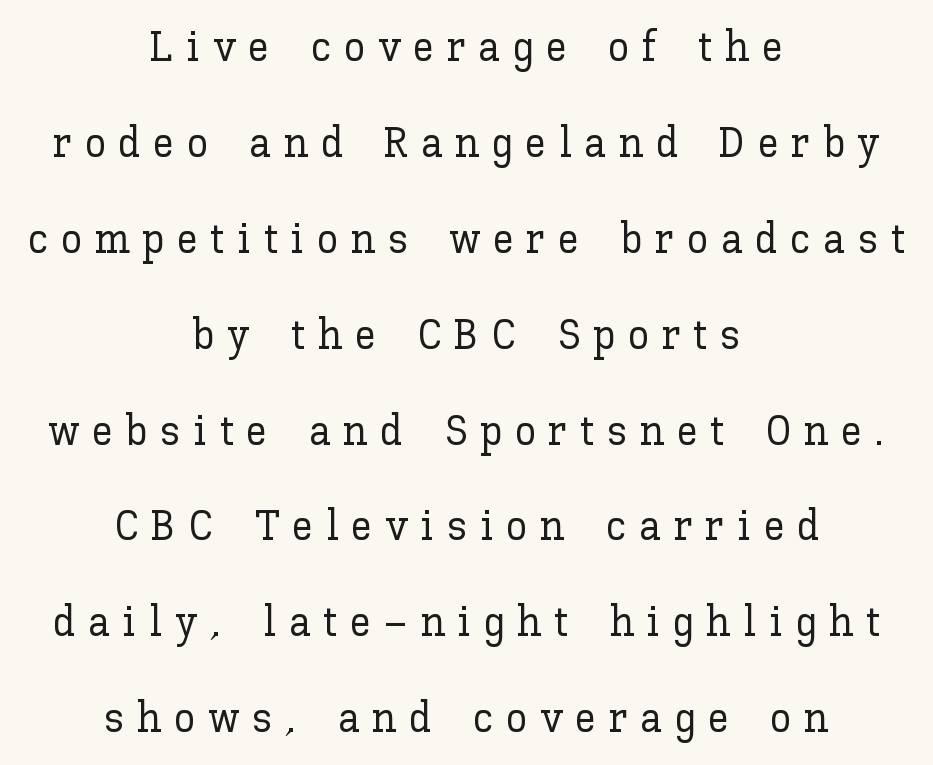
Characters follow at a spacing far wider than the type designer built in. Leading: increased. Each letter keeps its own natural width here, so spacing adapts to shape. A roman cut, with each character standing at attention. Short and long lines alike share a common midpoint.
